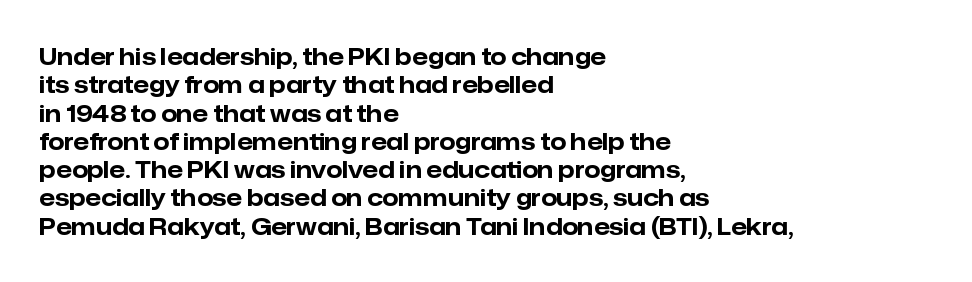
Q: Is the text bold? A: Yes.
Q: Is the text italic (slanted)? A: No, it is upright.
Q: Is the text underlined? A: No.
Q: How is the paragraph aligned? A: Left-aligned.
Q: Is the spacing between letters normal or unusually wide? A: Normal.
